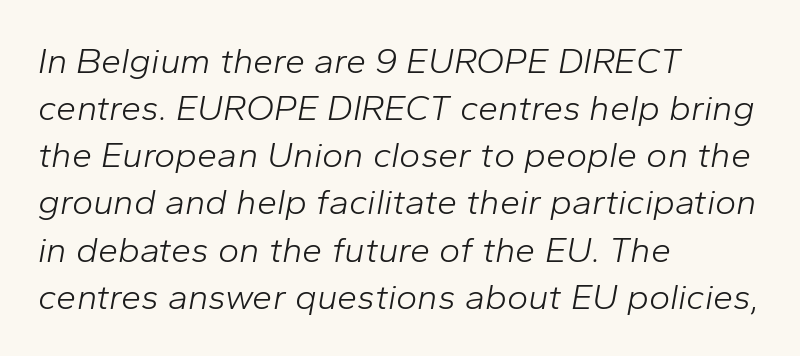
Q: Is the text bold? A: No.
Q: Is the text italic (slanted)? A: Yes, it leans right by about 10 degrees.
Q: Is the text underlined? A: No.
Q: How is the paragraph aligned? A: Left-aligned.
Q: Is the spacing between letters normal or unusually wide? A: Normal.
Q: Is the spacing between lines tight, normal or loose? A: Normal.
Q: Width (condensed, normal, or wide)? A: Normal.
Q: Stroke contrast? A: Low.
Q: x-height? A: Medium.
Q: Monospaced? A: No.
